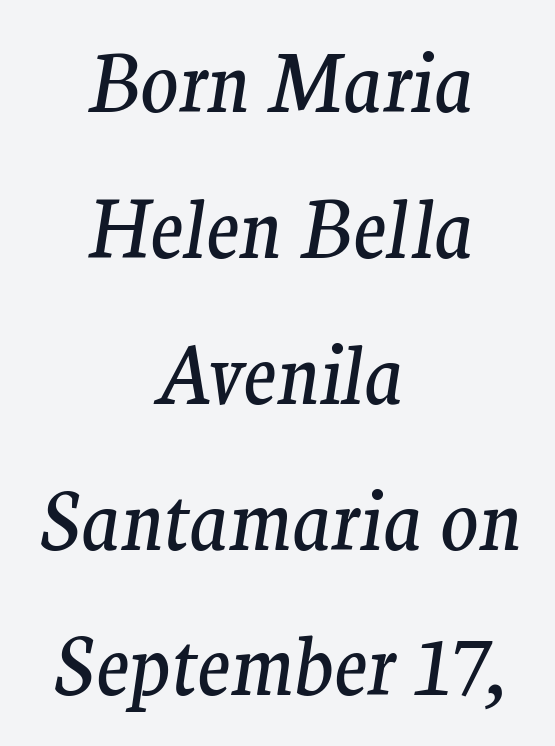
{"serif": "yes", "italic": "yes", "lean": "right", "slant_degrees": 9, "bold": "no", "weight": "regular", "width": "normal", "stroke_contrast": "medium", "x_height": "medium", "monospaced": "no", "underline": "no", "align": "center", "line_spacing_ratio": 1.87, "letter_spacing": "normal", "letter_spacing_em": 0.0, "glyph_px": 78}
